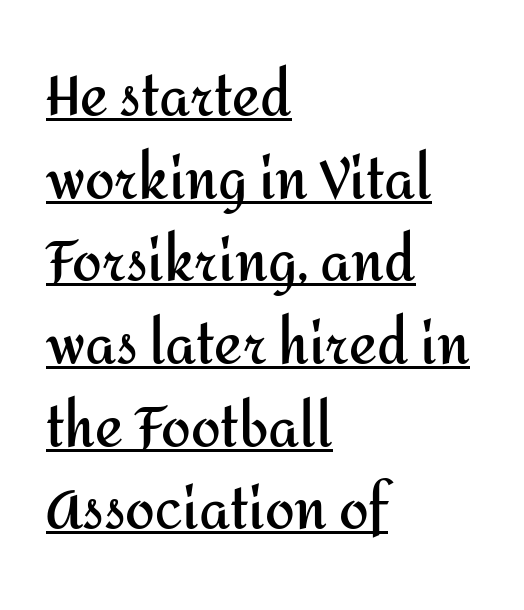
Q: Is the text bold? A: Yes.
Q: Is the text italic (slanted)? A: No, it is upright.
Q: Is the typeface a serif or a sans-serif typeface? A: Sans-serif.
Q: Is the text underlined? A: Yes.
Q: How is the paragraph aligned? A: Left-aligned.
Q: Is the spacing between letters normal or unusually wide? A: Normal.
Q: Is the spacing between lines tight, normal or loose? A: Normal.
Q: Width (condensed, normal, or wide)? A: Normal.
Q: Stroke contrast? A: Medium.
Q: x-height? A: Medium.
Q: Monospaced? A: No.
